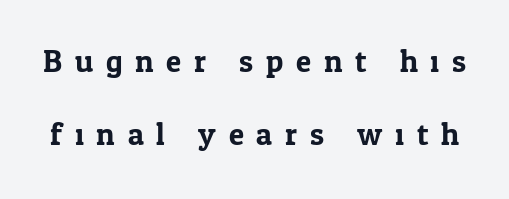
The image shows 31 px serif type, upright; set loose line spacing (2.37x), unusually wide letter spacing (+0.41 em), not underlined; low stroke contrast and a medium x-height.
